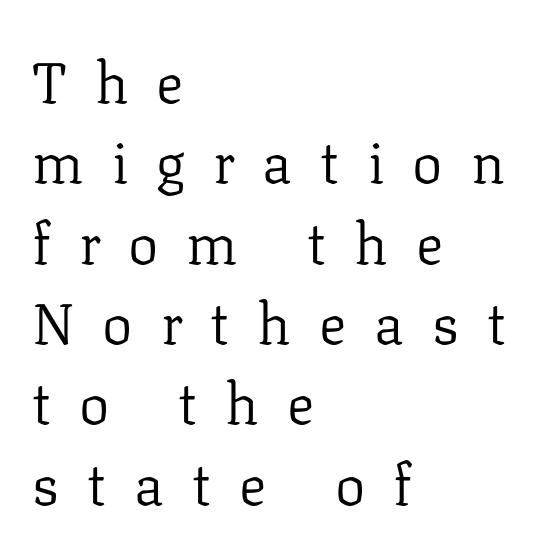
{"serif": "yes", "italic": "no", "bold": "no", "weight": "regular", "width": "normal", "stroke_contrast": "low", "x_height": "medium", "monospaced": "no", "underline": "no", "align": "left", "line_spacing": "normal", "line_spacing_ratio": 1.41, "letter_spacing": "wide", "letter_spacing_em": 0.49, "glyph_px": 57}
